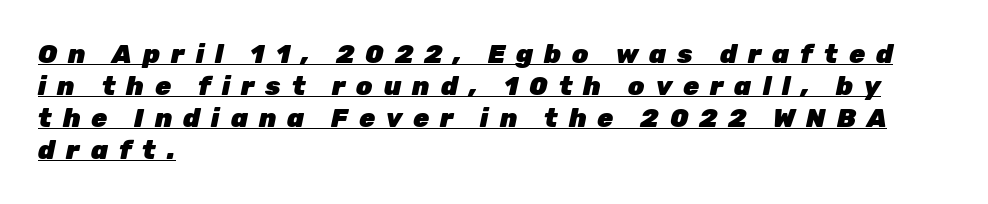
The image shows 26 px bold type, italic (leaning right); set left-aligned, line spacing 1.23x, unusually wide letter spacing (+0.42 em), underlined.
